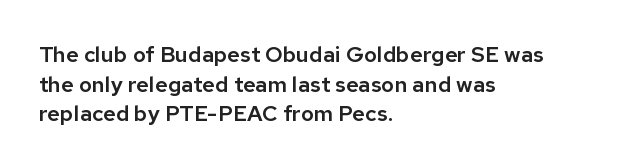
{"italic": "no", "underline": "no", "align": "left", "line_spacing": "normal", "line_spacing_ratio": 1.35, "letter_spacing": "normal", "letter_spacing_em": 0.0, "glyph_px": 22}
